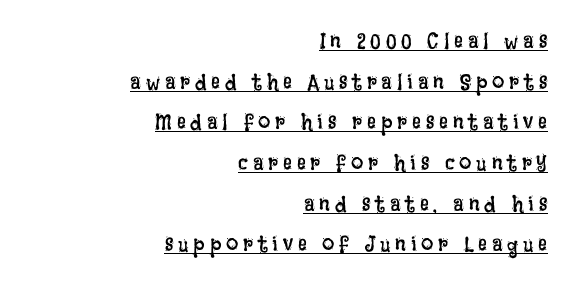
Q: Is the text bold? A: No.
Q: Is the text italic (slanted)? A: No, it is upright.
Q: Is the text underlined? A: Yes.
Q: How is the paragraph aligned? A: Right-aligned.
Q: Is the spacing between letters normal or unusually wide? A: Unusually wide.
